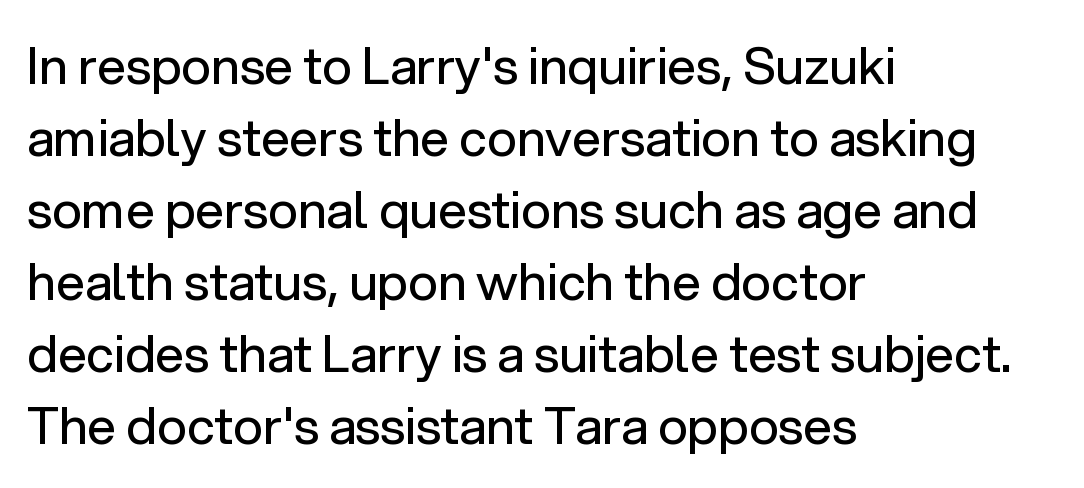
{"serif": "no", "italic": "no", "bold": "no", "weight": "regular", "width": "normal", "stroke_contrast": "low", "x_height": "medium", "monospaced": "no", "underline": "no", "align": "left", "line_spacing": "normal", "line_spacing_ratio": 1.41, "letter_spacing": "normal", "letter_spacing_em": 0.0, "glyph_px": 51}
